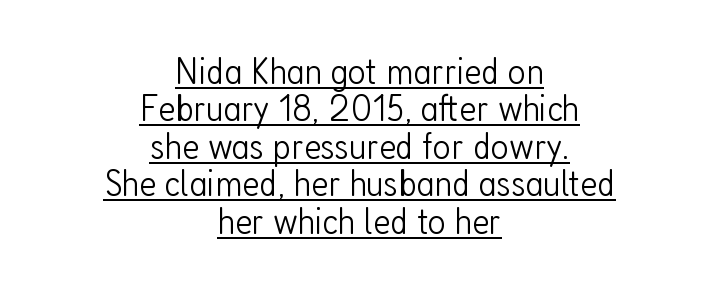
The image shows 39 px light, condensed sans-serif type, upright; set centered, tight line spacing (0.96x), normal letter spacing, underlined; low stroke contrast and a medium x-height.
